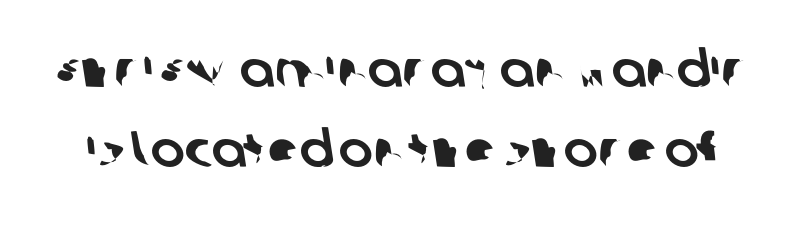
The image shows 51 px sans-serif type; set normal line spacing (1.57x), normal letter spacing, not underlined; low stroke contrast and a large x-height.
